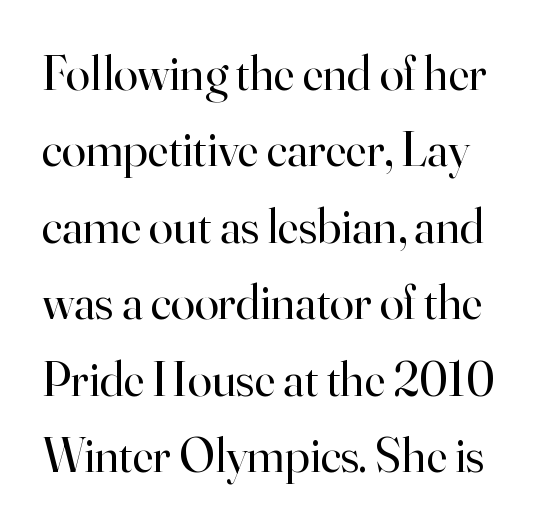
The image shows 49 px regular-weight serif type, upright; set left-aligned, normal line spacing (1.56x), normal letter spacing, not underlined; high stroke contrast and a small x-height.
